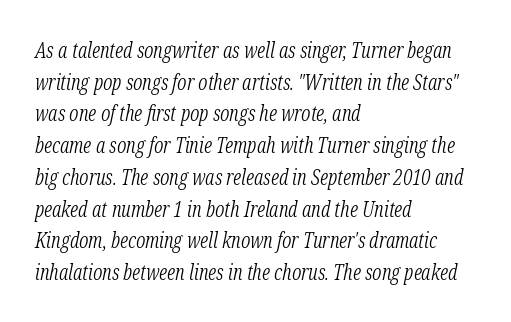
The image shows 21 px text type, italic (leaning right); set left-aligned, normal line spacing (1.51x), normal letter spacing, not underlined.
